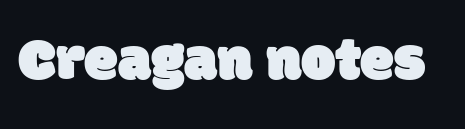
The image shows 61 px sans-serif type; set normal letter spacing, not underlined; low stroke contrast and a large x-height.
